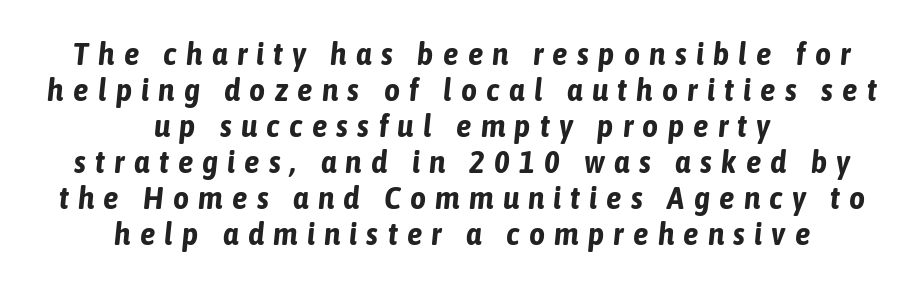
Q: Is the text bold? A: Yes.
Q: Is the text italic (slanted)? A: Yes, it leans right by about 6 degrees.
Q: Is the text underlined? A: No.
Q: How is the paragraph aligned? A: Centered.
Q: Is the spacing between letters normal or unusually wide? A: Unusually wide.
Q: Width (condensed, normal, or wide)? A: Condensed.
Q: Stroke contrast? A: Low.
Q: x-height? A: Medium.
Q: Monospaced? A: No.
